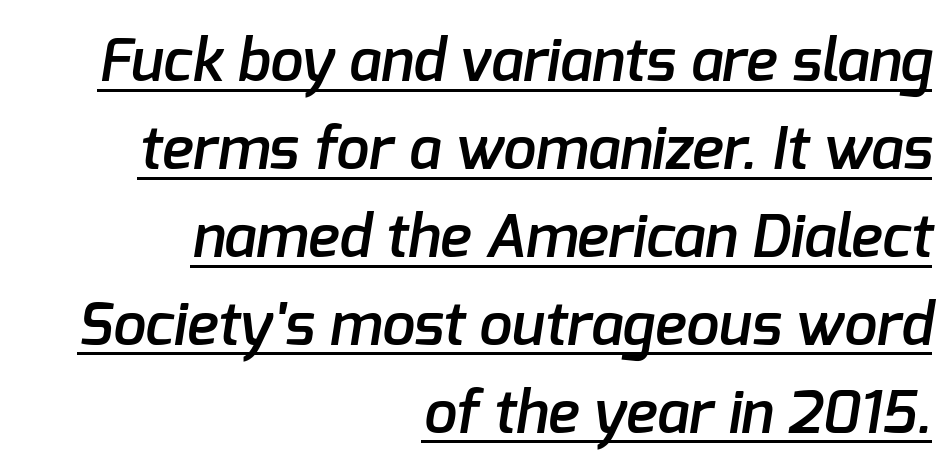
Q: Is the text bold? A: Semi-bold.
Q: Is the typeface a serif or a sans-serif typeface? A: Sans-serif.
Q: Is the text underlined? A: Yes.
Q: How is the paragraph aligned? A: Right-aligned.
Q: Is the spacing between letters normal or unusually wide? A: Normal.
Q: Is the spacing between lines tight, normal or loose? A: Normal.
Q: Width (condensed, normal, or wide)? A: Normal.
Q: Stroke contrast? A: Low.
Q: x-height? A: Medium.
Q: Monospaced? A: No.
